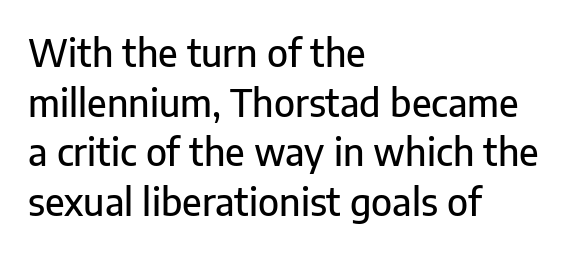
Q: Is the text italic (slanted)? A: No, it is upright.
Q: Is the typeface a serif or a sans-serif typeface? A: Sans-serif.
Q: Is the text underlined? A: No.
Q: How is the paragraph aligned? A: Left-aligned.
Q: Is the spacing between letters normal or unusually wide? A: Normal.
Q: Is the spacing between lines tight, normal or loose? A: Normal.
Q: Width (condensed, normal, or wide)? A: Normal.
Q: Stroke contrast? A: Low.
Q: x-height? A: Medium.
Q: Monospaced? A: No.
